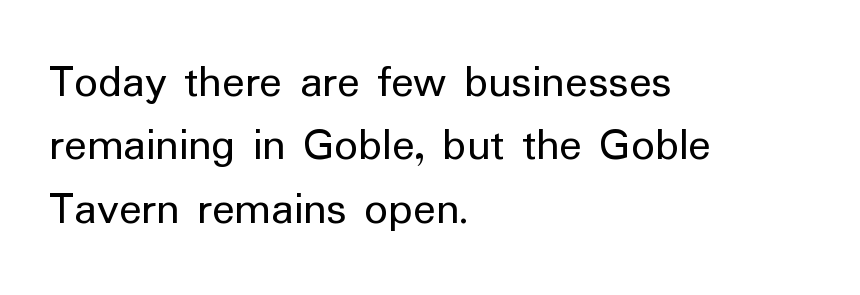
Q: Is the text bold? A: No.
Q: Is the text italic (slanted)? A: No, it is upright.
Q: Is the typeface a serif or a sans-serif typeface? A: Sans-serif.
Q: Is the text underlined? A: No.
Q: How is the paragraph aligned? A: Left-aligned.
Q: Is the spacing between letters normal or unusually wide? A: Normal.
Q: Is the spacing between lines tight, normal or loose? A: Normal.
Q: Width (condensed, normal, or wide)? A: Normal.
Q: Stroke contrast? A: Low.
Q: x-height? A: Medium.
Q: Monospaced? A: No.
